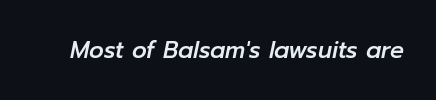
Q: Is the text italic (slanted)? A: Yes, it leans right by about 12 degrees.
Q: Is the text underlined? A: No.
Q: Is the spacing between letters normal or unusually wide? A: Normal.
